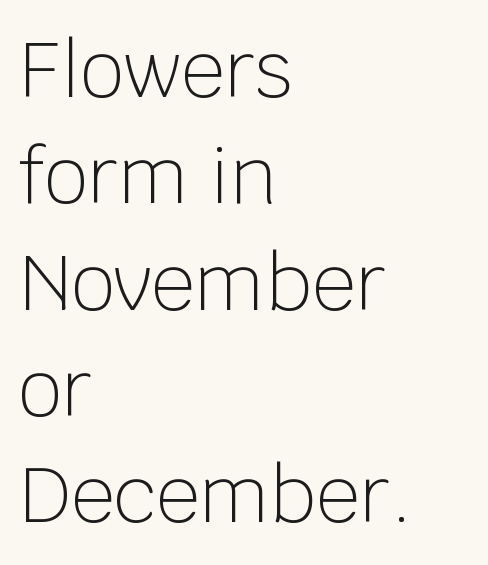
The image shows 77 px light sans-serif type, upright; set left-aligned, normal line spacing (1.38x), normal letter spacing, not underlined; low stroke contrast and a large x-height.
